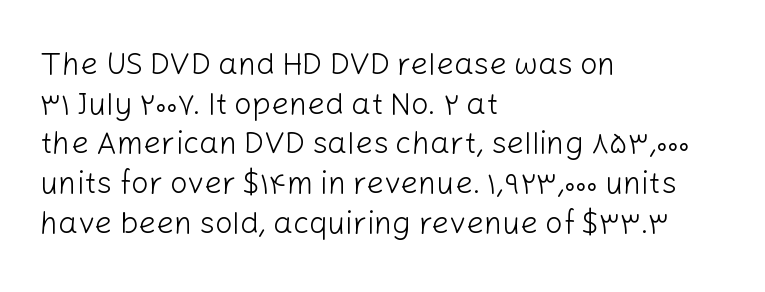
Unbolded letterforms with no extra heft. Each line starts at the same left margin while the right side varies. Line spacing here is normal. Stroke terminals: plain, sans-serif.
